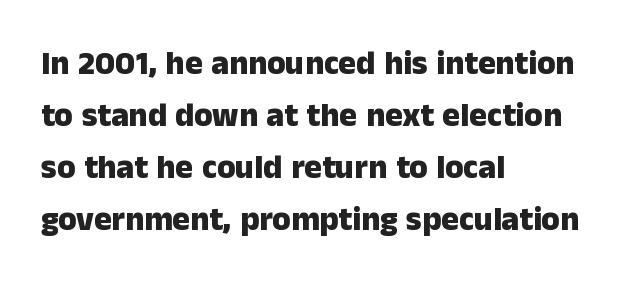
The image shows 33 px heavy sans-serif type, upright; set left-aligned, normal line spacing (1.58x), normal letter spacing, not underlined; low stroke contrast and a medium x-height.
